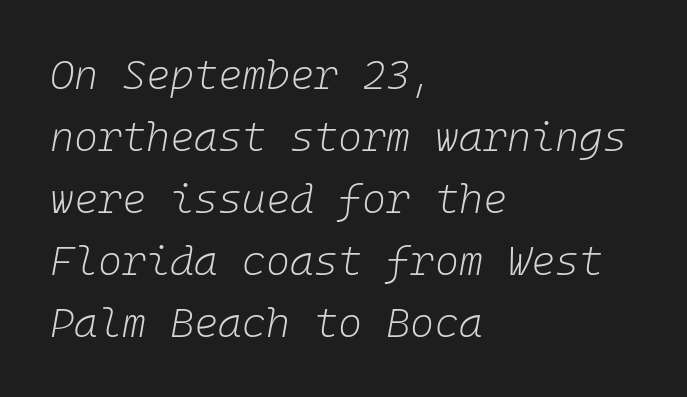
Q: Is the text bold? A: No.
Q: Is the text italic (slanted)? A: Yes, it leans right by about 10 degrees.
Q: Is the text underlined? A: No.
Q: How is the paragraph aligned? A: Left-aligned.
Q: Is the spacing between letters normal or unusually wide? A: Normal.
Q: Is the spacing between lines tight, normal or loose? A: Normal.
Q: Width (condensed, normal, or wide)? A: Normal.
Q: Stroke contrast? A: Low.
Q: x-height? A: Medium.
